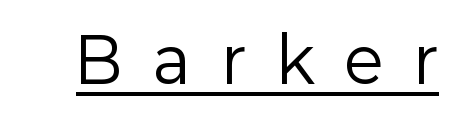
The image shows 62 px regular-weight sans-serif type, upright; set unusually wide letter spacing (+0.49 em), underlined; low stroke contrast and a medium x-height.
